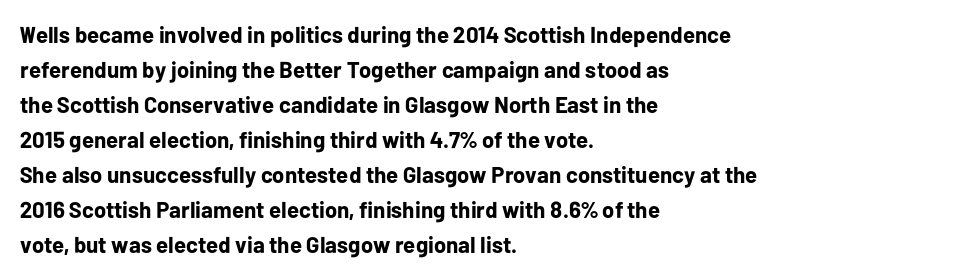
{"italic": "no", "bold": "yes", "underline": "no", "align": "left", "line_spacing": "normal", "line_spacing_ratio": 1.52, "letter_spacing": "normal", "letter_spacing_em": 0.0, "glyph_px": 23}
